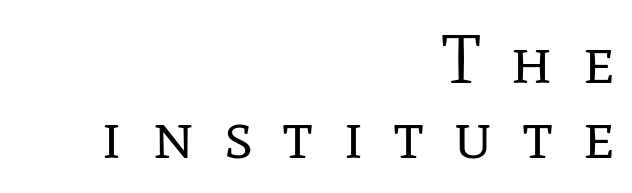
Is there any slant? The stems are plumb. Vertically, the passage feels compressed, each row crowding the next. Examine the stroke ends and you'll spot serifs. Letter spacing: wide.
